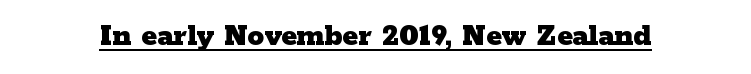
{"serif": "yes", "italic": "no", "bold": "yes", "weight": "heavy", "width": "wide", "stroke_contrast": "low", "x_height": "medium", "monospaced": "no", "underline": "yes", "letter_spacing": "normal", "letter_spacing_em": 0.0, "glyph_px": 33}
